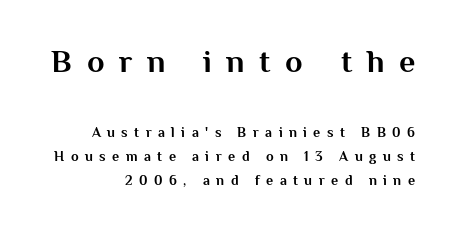
The image shows 32 px bold sans-serif type, upright; set right-aligned, line spacing 1.73x, unusually wide letter spacing (+0.46 em), not underlined; the first (top) block is 2.29x larger; medium stroke contrast and a medium x-height.
